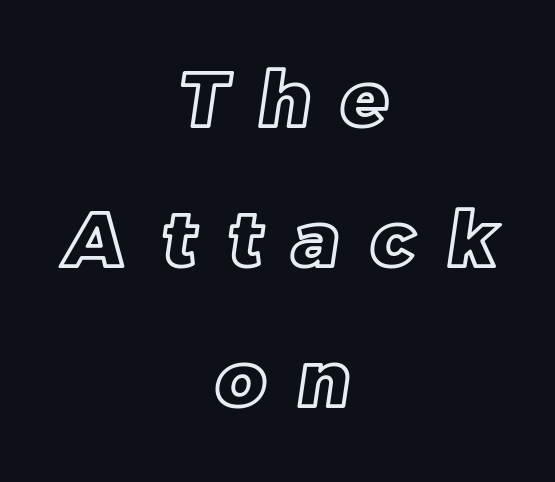
The image shows 77 px text type; set centered, line spacing 1.82x, unusually wide letter spacing (+0.41 em), not underlined; a large x-height.
